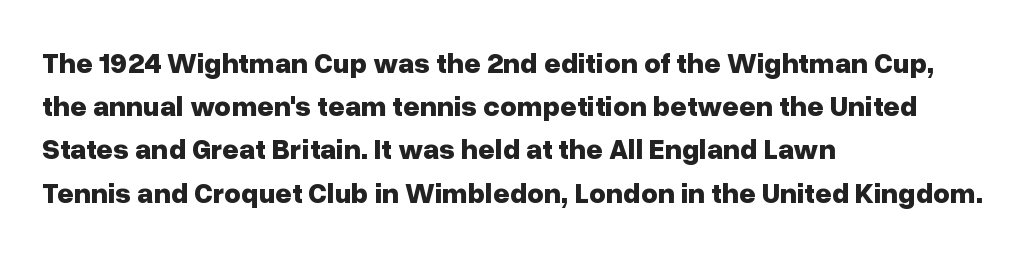
A bare baseline throughout the passage. A typesetter would mark this as roman, not italic. Note the varied advance widths — an 'i' is clearly narrower than an 'm'. Successive baselines arrive at the customary interval. The rendering shows plain stroke endings on the letterforms — a sans-serif design.
